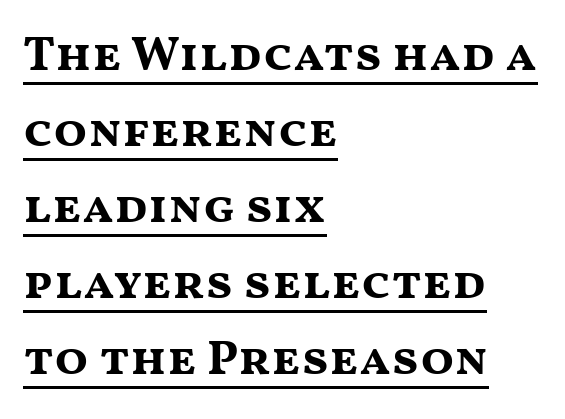
The image shows 49 px bold, wide sans-serif type, upright; set left-aligned, normal line spacing (1.55x), normal letter spacing, underlined; medium stroke contrast and a medium x-height.
